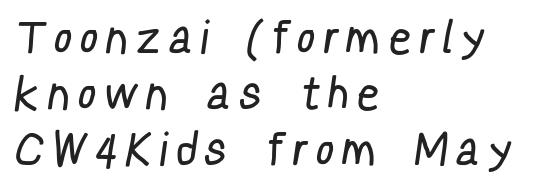
{"serif": "no", "bold": "no", "weight": "regular", "width": "condensed", "stroke_contrast": "low", "x_height": "medium", "monospaced": "no", "underline": "no", "align": "left", "line_spacing_ratio": 1.24, "letter_spacing": "wide", "letter_spacing_em": 0.29, "glyph_px": 45}
